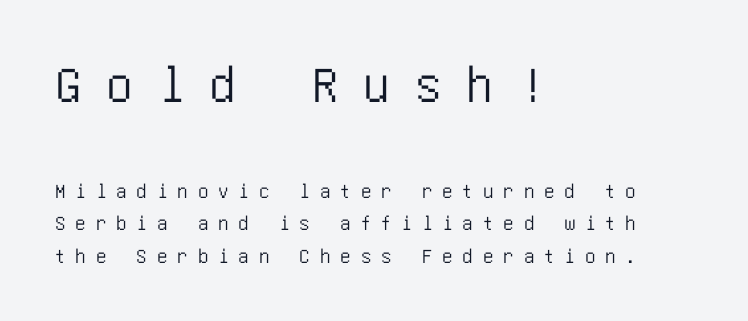
Q: Is the text italic (slanted)? A: No, it is upright.
Q: Is the typeface a serif or a sans-serif typeface? A: Sans-serif.
Q: Is the text underlined? A: No.
Q: How is the paragraph aligned? A: Left-aligned.
Q: Is the spacing between letters normal or unusually wide? A: Unusually wide.
Q: Is the spacing between lines tight, normal or loose? A: Normal.
Q: Which block of text is set in a larger size, the first (top) or the second (bottom)? A: The first (top) one.
Q: Width (condensed, normal, or wide)? A: Condensed.
Q: Stroke contrast? A: Low.
Q: x-height? A: Large.
